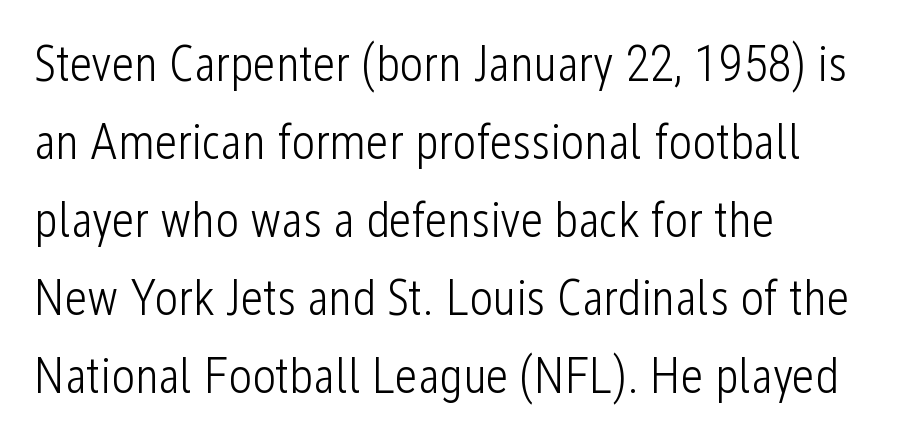
{"serif": "no", "italic": "no", "bold": "no", "weight": "light", "width": "condensed", "stroke_contrast": "low", "x_height": "medium", "monospaced": "no", "underline": "no", "align": "left", "line_spacing": "normal", "line_spacing_ratio": 1.56, "letter_spacing": "normal", "letter_spacing_em": 0.0, "glyph_px": 50}
